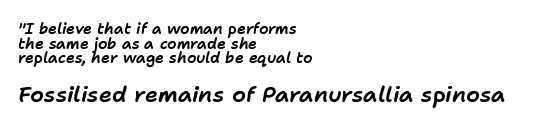
The image shows 22 px text type, italic (leaning right); set left-aligned, tight line spacing (0.97x), normal letter spacing, not underlined; the second (bottom) block is 1.47x larger.
